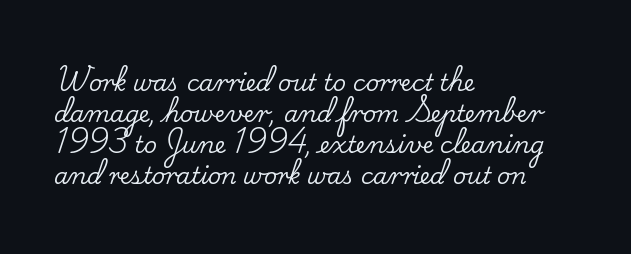
Q: Is the text italic (slanted)? A: Yes.
Q: Is the text underlined? A: No.
Q: How is the paragraph aligned? A: Left-aligned.
Q: Is the spacing between letters normal or unusually wide? A: Normal.
Q: Is the spacing between lines tight, normal or loose? A: Normal.
